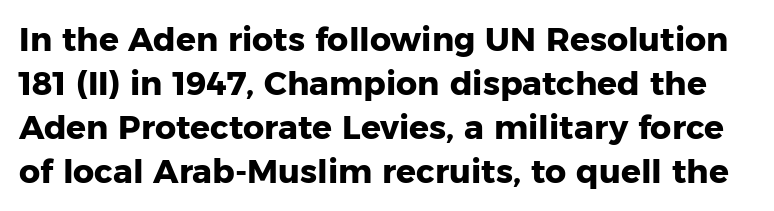
The image shows 33 px heavy sans-serif type, upright; set normal line spacing (1.33x), normal letter spacing, not underlined; low stroke contrast and a medium x-height.
